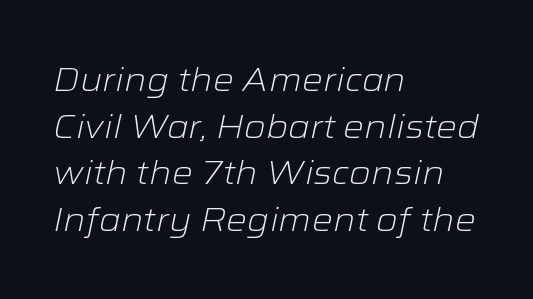
Q: Is the text bold? A: No.
Q: Is the text italic (slanted)? A: Yes, it leans right by about 12 degrees.
Q: Is the text underlined? A: No.
Q: How is the paragraph aligned? A: Left-aligned.
Q: Is the spacing between letters normal or unusually wide? A: Normal.
Q: Is the spacing between lines tight, normal or loose? A: Normal.
Q: Width (condensed, normal, or wide)? A: Wide.
Q: Stroke contrast? A: Low.
Q: x-height? A: Medium.
Q: Monospaced? A: No.
